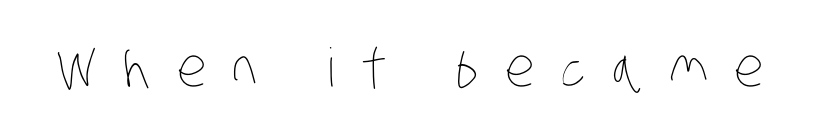
Compared with typical body copy, the letter spacing here is much looser. The letters advance in unequal steps, a hallmark of proportional type. Think standard paragraph weight, or any step lighter than that. Only glyphs here, with clear space below each row.
